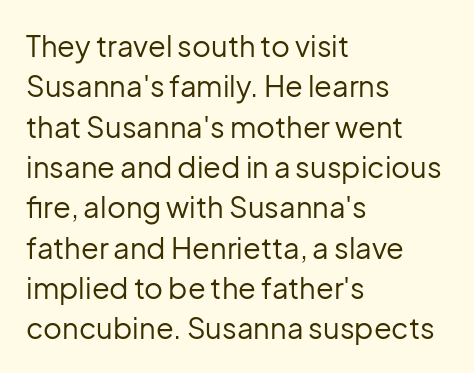
The image shows 29 px regular-weight sans-serif type, upright; set left-aligned, normal line spacing (1.39x), normal letter spacing, not underlined; low stroke contrast and a medium x-height.
